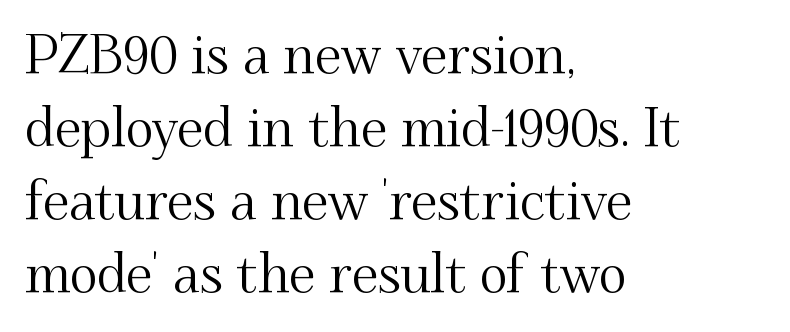
Q: Is the text italic (slanted)? A: No, it is upright.
Q: Is the typeface a serif or a sans-serif typeface? A: Serif.
Q: Is the text underlined? A: No.
Q: How is the paragraph aligned? A: Left-aligned.
Q: Is the spacing between letters normal or unusually wide? A: Normal.
Q: Is the spacing between lines tight, normal or loose? A: Normal.
Q: Width (condensed, normal, or wide)? A: Normal.
Q: Stroke contrast? A: Medium.
Q: x-height? A: Small.
Q: Monospaced? A: No.
